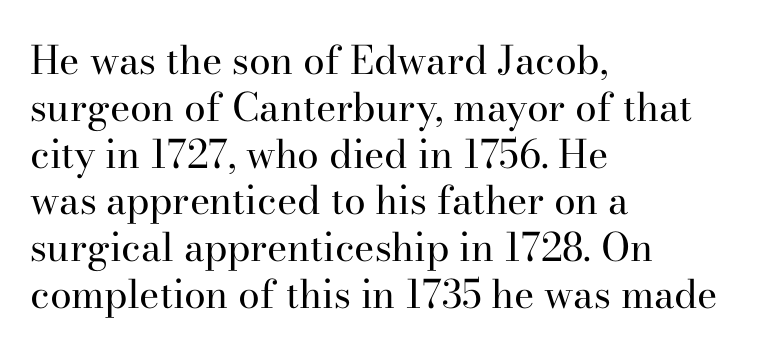
{"serif": "yes", "italic": "no", "bold": "no", "weight": "regular", "width": "normal", "stroke_contrast": "high", "x_height": "small", "monospaced": "no", "underline": "no", "align": "left", "line_spacing_ratio": 1.2, "letter_spacing": "normal", "letter_spacing_em": 0.0, "glyph_px": 39}
